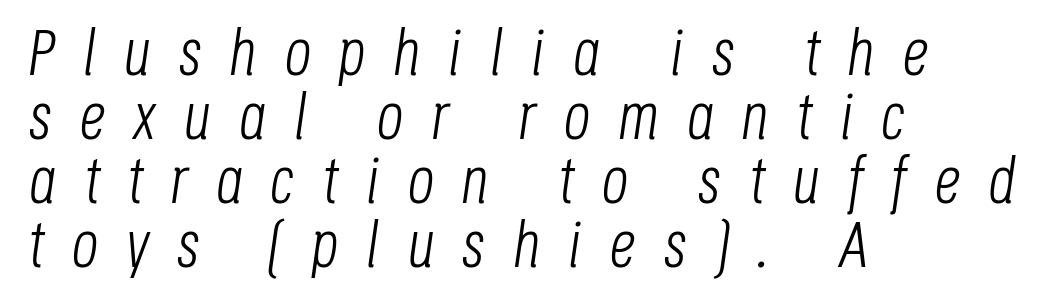
The image shows 66 px light, condensed type, italic (leaning right); set left-aligned, tight line spacing (0.97x), unusually wide letter spacing (+0.42 em), not underlined; low stroke contrast and a large x-height.
